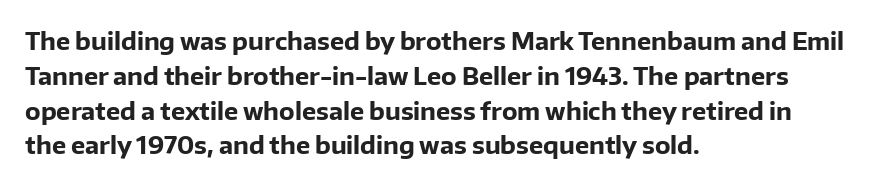
{"italic": "no", "bold": "yes", "underline": "no", "align": "left", "line_spacing": "normal", "line_spacing_ratio": 1.45, "letter_spacing": "normal", "letter_spacing_em": 0.0, "glyph_px": 24}
